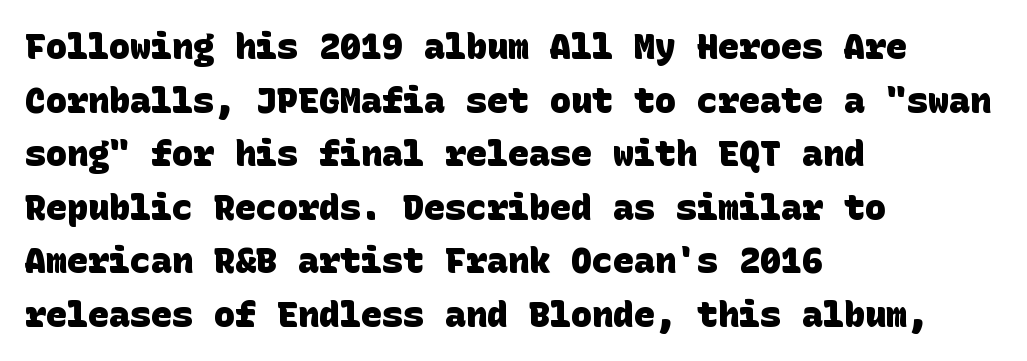
A clean baseline with only descenders dipping below it. Nobody touched the tracking dial on this one. A student would call this left alignment; a typographer would say flush left, rag right. The lines sit at an ordinary, default distance from one another. Typographically, this falls in the sans-serif category. Does the weight exceed regular? Yes, all the way to bold.
